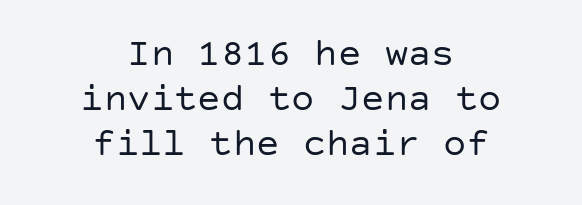
{"serif": "no", "italic": "no", "bold": "no", "weight": "regular", "width": "normal", "stroke_contrast": "low", "x_height": "large", "underline": "no", "align": "center", "line_spacing": "tight", "line_spacing_ratio": 1.15, "letter_spacing": "normal", "letter_spacing_em": 0.0, "glyph_px": 39}
